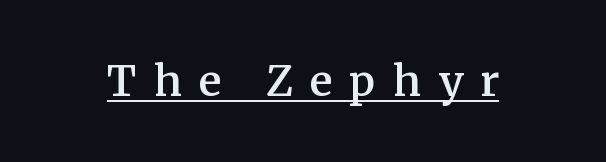
Observe the serifs anchoring each vertical stroke in this sample. The face used here is proportionally spaced, like ordinary book or web type. Each line of the rendering has a horizontal stroke beneath the glyphs. Rendered with straight, roman letterforms.
